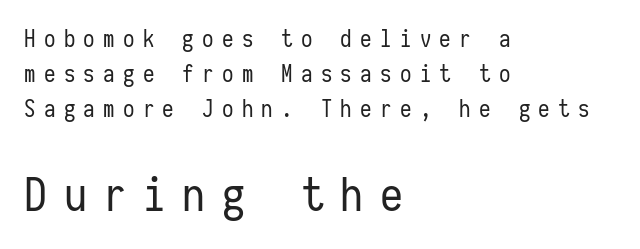
{"serif": "no", "italic": "no", "bold": "no", "weight": "regular", "width": "condensed", "stroke_contrast": "low", "x_height": "medium", "monospaced": "yes", "underline": "no", "align": "left", "line_spacing": "normal", "line_spacing_ratio": 1.53, "letter_spacing": "wide", "letter_spacing_em": 0.36, "larger_block": "second", "size_ratio": 2.0, "glyph_px": 46}
